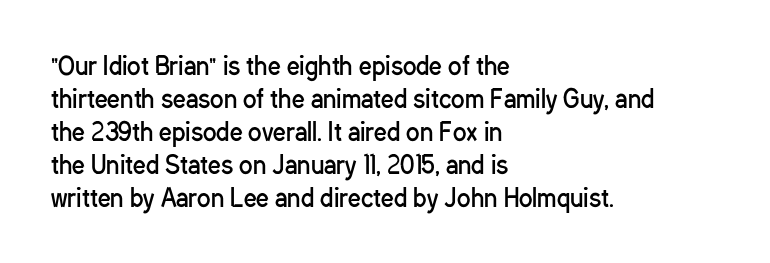
{"italic": "no", "bold": "no", "underline": "no", "align": "left", "line_spacing": "normal", "line_spacing_ratio": 1.32, "letter_spacing": "normal", "letter_spacing_em": 0.0, "glyph_px": 25}
